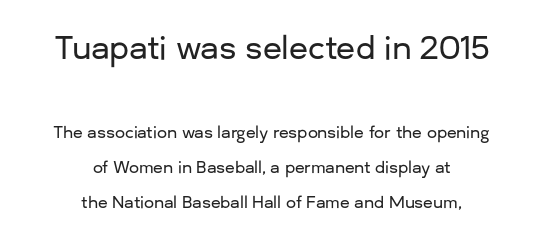
Q: Is the text italic (slanted)? A: No, it is upright.
Q: Is the typeface a serif or a sans-serif typeface? A: Sans-serif.
Q: Is the text underlined? A: No.
Q: How is the paragraph aligned? A: Centered.
Q: Is the spacing between letters normal or unusually wide? A: Normal.
Q: Is the spacing between lines tight, normal or loose? A: Loose.
Q: Which block of text is set in a larger size, the first (top) or the second (bottom)? A: The first (top) one.
Q: Width (condensed, normal, or wide)? A: Normal.
Q: Stroke contrast? A: Low.
Q: x-height? A: Medium.
Q: Monospaced? A: No.
